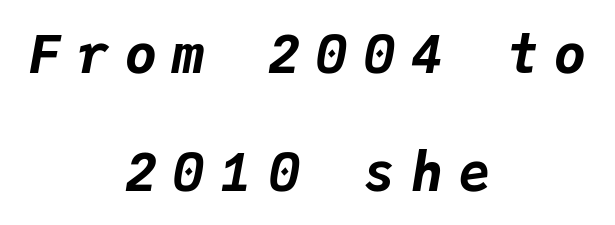
Does the copy run flush right? No — it is centered line by line. The rendering uses typewriter-style spacing with identical character cells. When letters slant like this, we call the style italic. The rendering uses a large line-height, opening up the rows.
